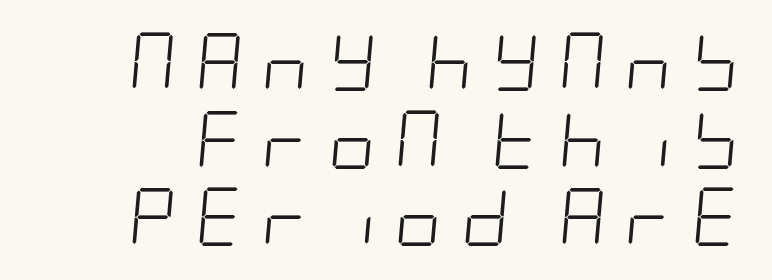
The image shows 58 px light, condensed type, italic (leaning right); set normal line spacing (1.34x), unusually wide letter spacing (+0.33 em), not underlined; low stroke contrast and a large x-height.
